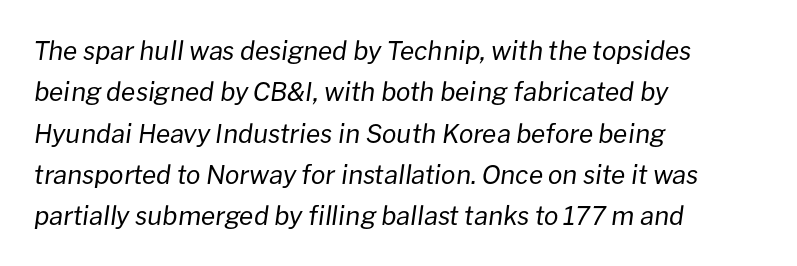
The lines are quadded left. Default kerning and tracking; the words read as compact shapes. Quick note: interline space is typical. The face looks like a standard text weight, possibly lighter.
